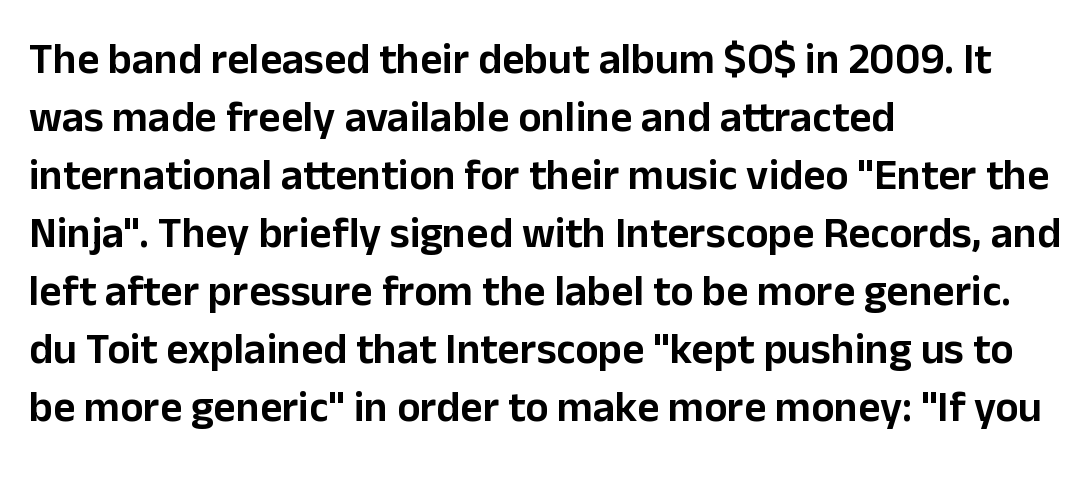
The image shows 43 px sans-serif type, upright; set left-aligned, normal line spacing (1.35x), normal letter spacing, not underlined; low stroke contrast and a medium x-height.
